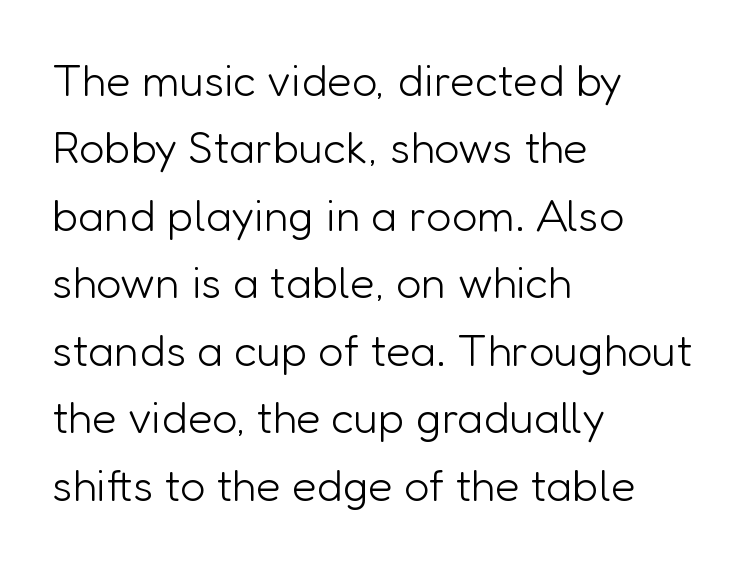
{"serif": "no", "italic": "no", "bold": "no", "weight": "light", "width": "normal", "stroke_contrast": "low", "x_height": "medium", "monospaced": "no", "underline": "no", "align": "left", "line_spacing": "normal", "line_spacing_ratio": 1.5, "letter_spacing": "normal", "letter_spacing_em": 0.0, "glyph_px": 45}
